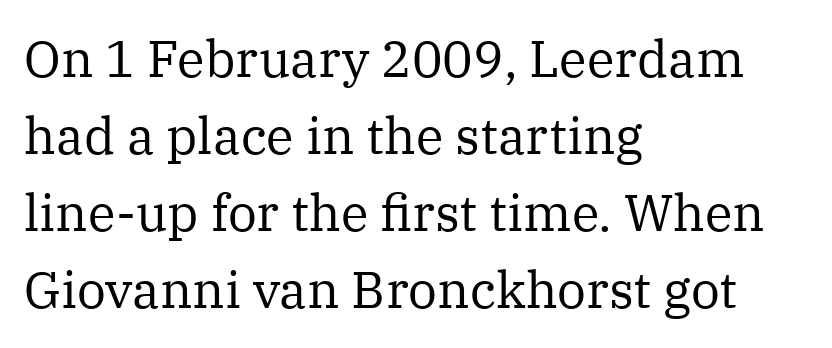
Q: Is the text bold? A: No.
Q: Is the text italic (slanted)? A: No, it is upright.
Q: Is the typeface a serif or a sans-serif typeface? A: Serif.
Q: Is the text underlined? A: No.
Q: How is the paragraph aligned? A: Left-aligned.
Q: Is the spacing between letters normal or unusually wide? A: Normal.
Q: Is the spacing between lines tight, normal or loose? A: Normal.
Q: Width (condensed, normal, or wide)? A: Normal.
Q: Stroke contrast? A: Medium.
Q: x-height? A: Medium.
Q: Monospaced? A: No.
